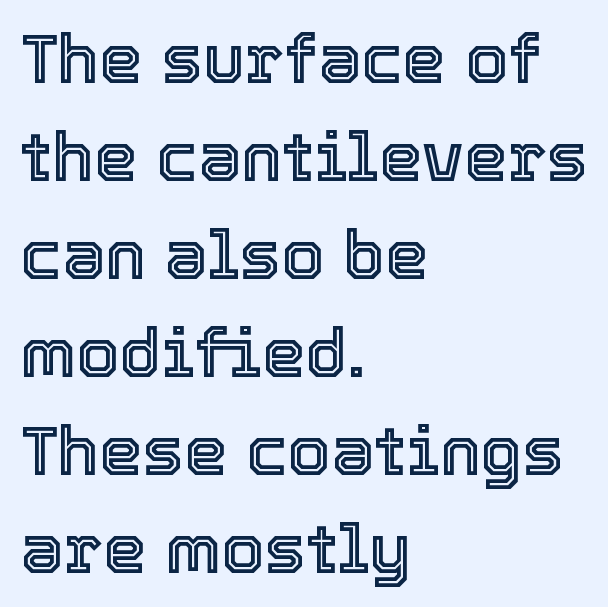
Vertical spacing — default. Descender tails drop into unmarked territory. Notice how the passage keeps a crisp vertical edge on the left only. Standard letterfit; no display-style spreading of the glyphs.
